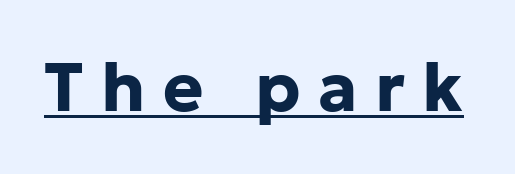
Q: Is the text bold? A: Yes.
Q: Is the text italic (slanted)? A: No, it is upright.
Q: Is the typeface a serif or a sans-serif typeface? A: Sans-serif.
Q: Is the text underlined? A: Yes.
Q: Is the spacing between letters normal or unusually wide? A: Unusually wide.
Q: Width (condensed, normal, or wide)? A: Normal.
Q: Stroke contrast? A: Low.
Q: x-height? A: Medium.
Q: Monospaced? A: No.
